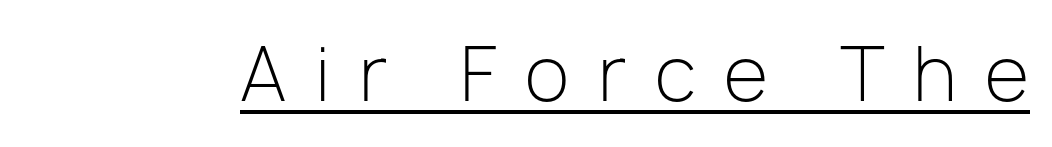
The image shows 73 px light sans-serif type, upright; set unusually wide letter spacing (+0.39 em), underlined; low stroke contrast and a medium x-height.
